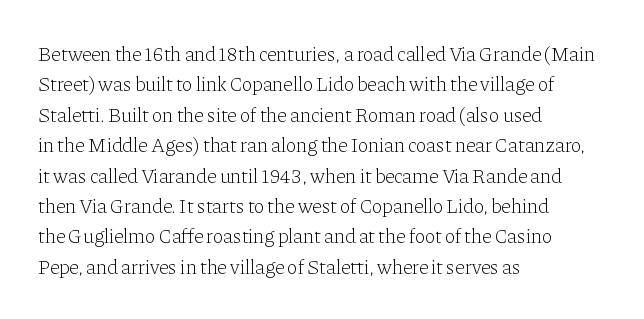
{"italic": "no", "bold": "no", "underline": "no", "align": "left", "line_spacing": "normal", "line_spacing_ratio": 1.52, "letter_spacing": "normal", "letter_spacing_em": 0.0, "glyph_px": 20}
